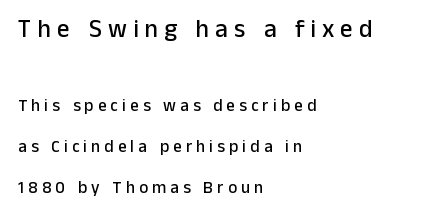
{"italic": "no", "underline": "no", "align": "left", "line_spacing": "loose", "line_spacing_ratio": 2.41, "letter_spacing": "wide", "letter_spacing_em": 0.24, "larger_block": "first", "size_ratio": 1.47, "glyph_px": 25}
